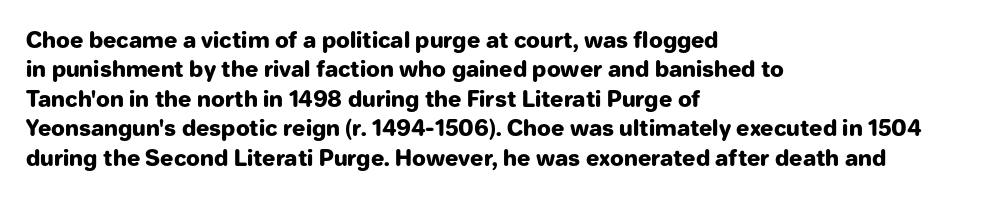
The image shows 22 px bold type, upright; set left-aligned, normal line spacing (1.34x), normal letter spacing, not underlined.
